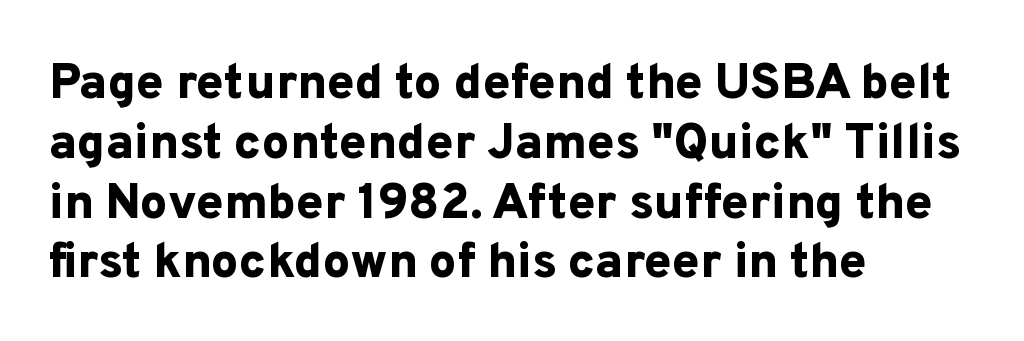
Q: Is the text bold? A: Yes.
Q: Is the text italic (slanted)? A: No, it is upright.
Q: Is the typeface a serif or a sans-serif typeface? A: Sans-serif.
Q: Is the text underlined? A: No.
Q: How is the paragraph aligned? A: Left-aligned.
Q: Is the spacing between letters normal or unusually wide? A: Normal.
Q: Width (condensed, normal, or wide)? A: Normal.
Q: Stroke contrast? A: Low.
Q: x-height? A: Medium.
Q: Monospaced? A: No.
